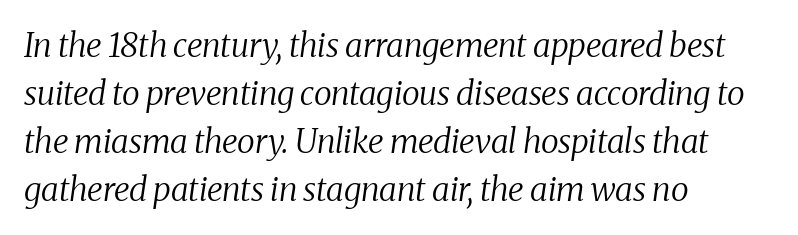
{"serif": "yes", "italic": "yes", "lean": "right", "slant_degrees": 8, "bold": "no", "weight": "regular", "width": "normal", "stroke_contrast": "medium", "x_height": "medium", "monospaced": "no", "underline": "no", "align": "left", "line_spacing": "normal", "line_spacing_ratio": 1.45, "letter_spacing": "normal", "letter_spacing_em": 0.0, "glyph_px": 33}
